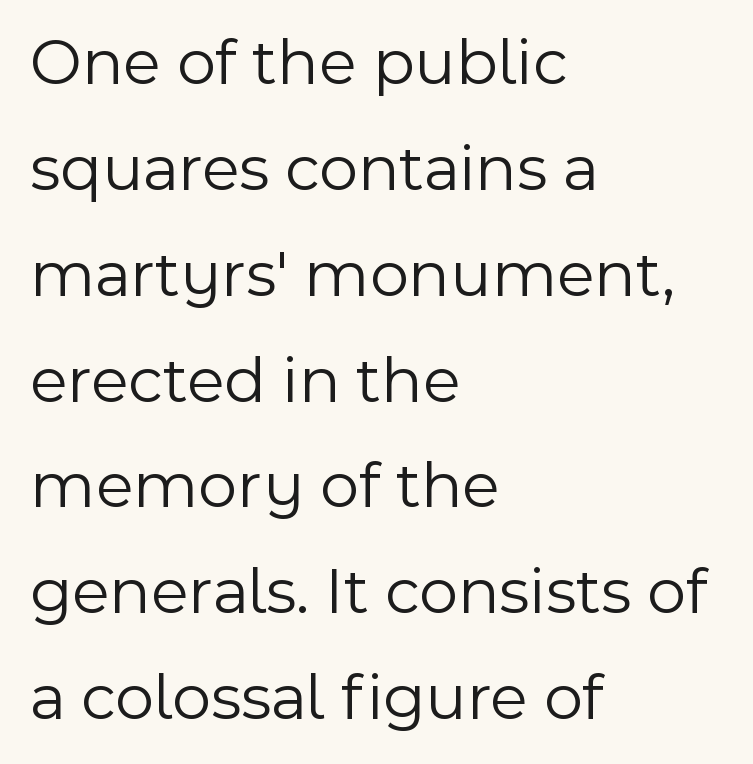
Q: Is the text bold? A: No.
Q: Is the text italic (slanted)? A: No, it is upright.
Q: Is the typeface a serif or a sans-serif typeface? A: Sans-serif.
Q: Is the text underlined? A: No.
Q: How is the paragraph aligned? A: Left-aligned.
Q: Is the spacing between letters normal or unusually wide? A: Normal.
Q: Is the spacing between lines tight, normal or loose? A: Normal.
Q: Width (condensed, normal, or wide)? A: Normal.
Q: x-height? A: Medium.
Q: Monospaced? A: No.
